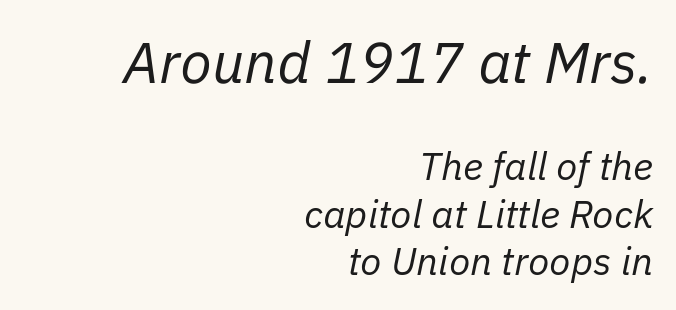
Q: Is the text bold? A: No.
Q: Is the text italic (slanted)? A: Yes, it leans right by about 11 degrees.
Q: Is the text underlined? A: No.
Q: How is the paragraph aligned? A: Right-aligned.
Q: Is the spacing between letters normal or unusually wide? A: Normal.
Q: Which block of text is set in a larger size, the first (top) or the second (bottom)? A: The first (top) one.
Q: Width (condensed, normal, or wide)? A: Normal.
Q: Stroke contrast? A: Low.
Q: x-height? A: Medium.
Q: Monospaced? A: No.
